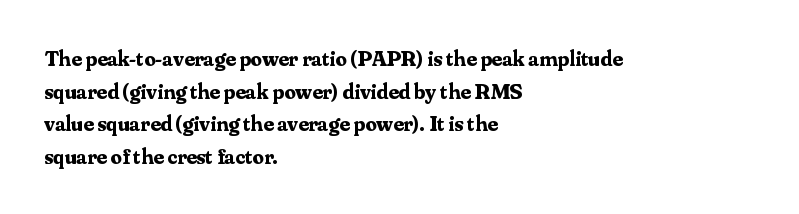
The image shows 22 px bold type, upright; set left-aligned, normal line spacing (1.48x), normal letter spacing, not underlined.
